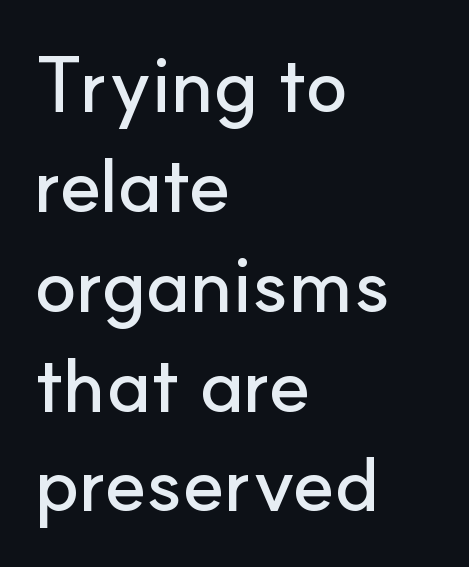
Is the block centered? No — it sits flush against the left margin. Notice how the stems are strictly vertical — no italics here. This rendering employs a face without finishing strokes, i.e., a sans-serif. The glyphs are unaccompanied by any horizontal stroke below them. The horizontal fit of the characters is conventional and even.
